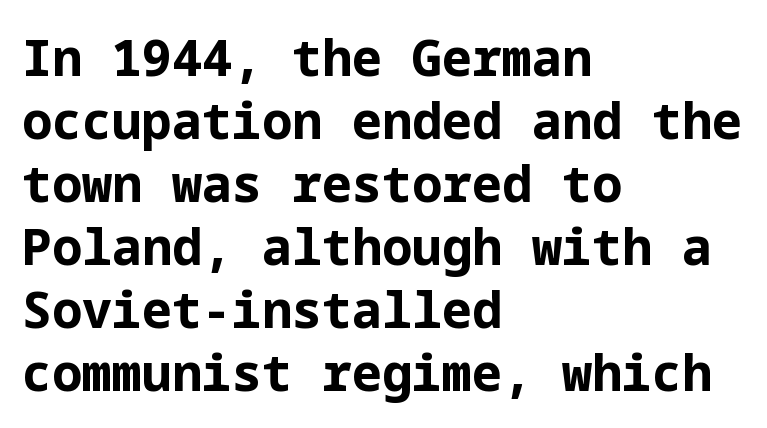
Strokes here are thick enough to call this a true bold. A typesetter would mark this as roman, not italic. Stroke terminals: plain, sans-serif. Horizontal alignment here is leftward, the default for most running prose. Each row of text sits above clean, open space.
